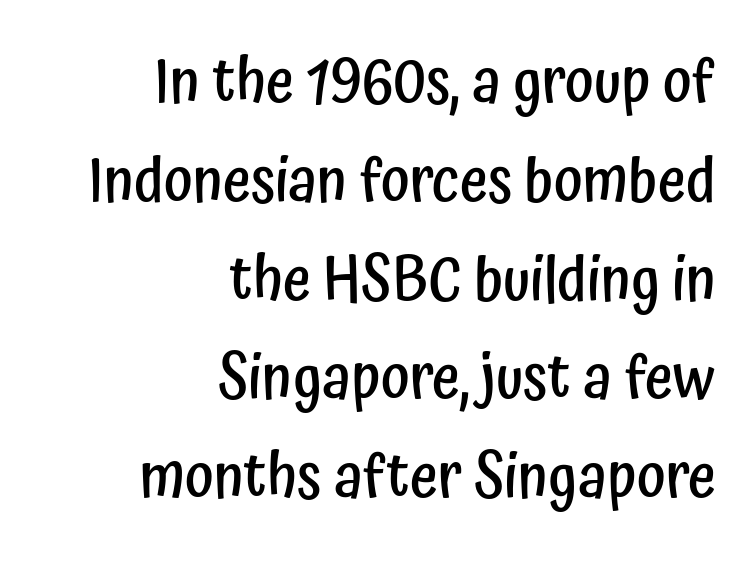
{"serif": "no", "italic": "no", "bold": "semi", "weight": "semibold", "width": "condensed", "stroke_contrast": "low", "x_height": "medium", "monospaced": "no", "underline": "no", "align": "right", "line_spacing": "normal", "line_spacing_ratio": 1.62, "letter_spacing": "normal", "letter_spacing_em": 0.0, "glyph_px": 61}
